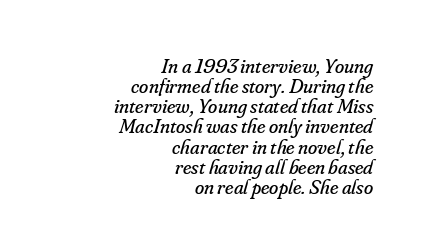
No letter is thick-stroked: the sample isn't bold. Regarding leading, the lines here are crowded together. The passage shown has conventional tracking throughout. Letters rest on an invisible, unmarked baseline. The setting favours the right margin, as signatures and pull-quotes sometimes do.
